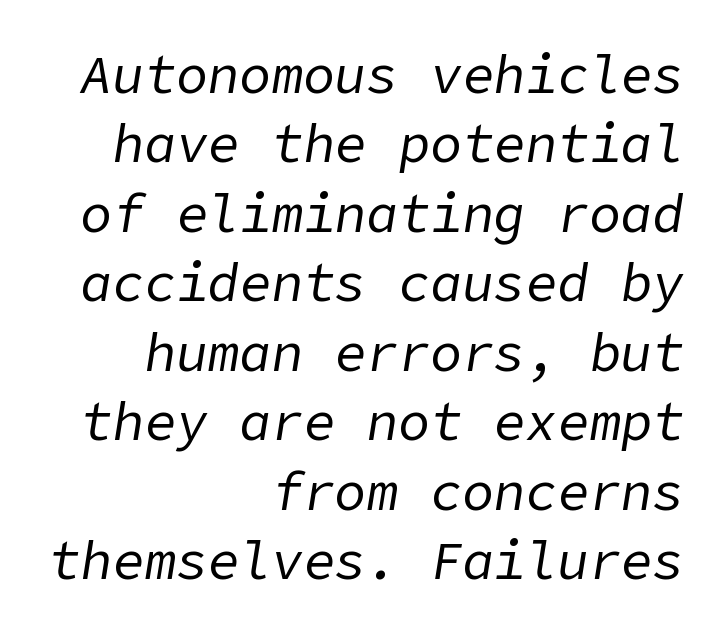
Evenly set lines give the paragraph a standard silhouette. Beneath every word, the page is bare. Characters are canted at an angle relative to the baseline's perpendicular. Casual observation: everything's shoved over to the right. Tracking value appears to be zero — textbook default spacing. The font is comparable to plain body text, perhaps lighter.
